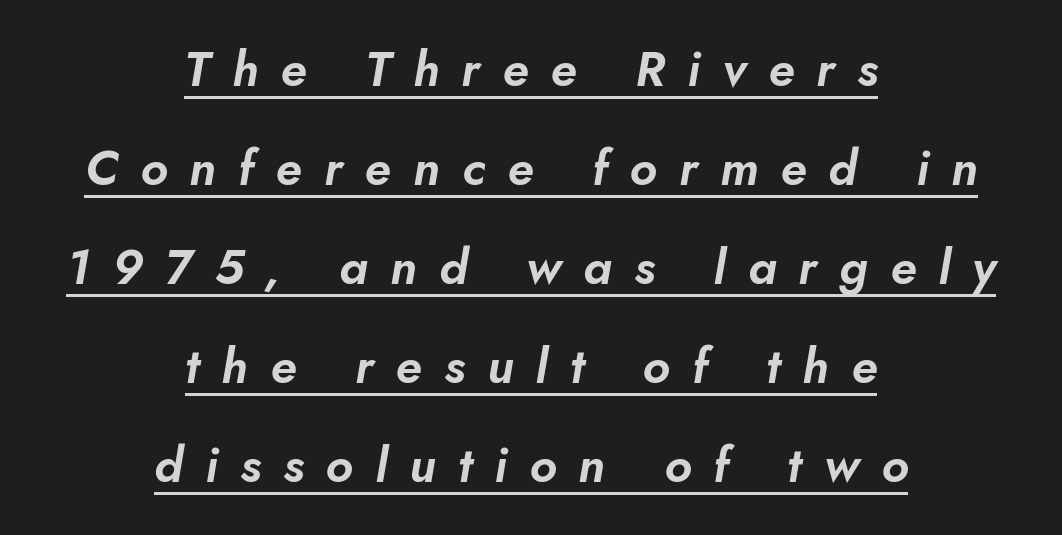
Q: Is the text italic (slanted)? A: Yes, it leans right by about 10 degrees.
Q: Is the text underlined? A: Yes.
Q: How is the paragraph aligned? A: Centered.
Q: Is the spacing between letters normal or unusually wide? A: Unusually wide.
Q: Is the spacing between lines tight, normal or loose? A: Loose.
Q: Width (condensed, normal, or wide)? A: Normal.
Q: Stroke contrast? A: Low.
Q: x-height? A: Small.
Q: Monospaced? A: No.
